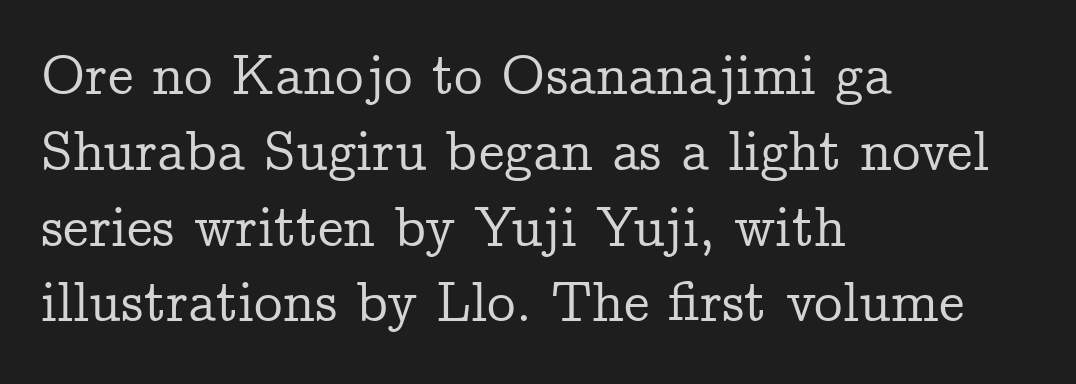
The image shows 57 px serif type, upright; set left-aligned, normal line spacing (1.33x), normal letter spacing, not underlined; low stroke contrast and a medium x-height.
